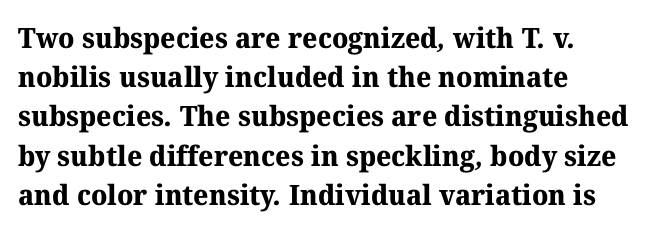
You could call the tracking neutral — neither tight nor loose. What weight is shown? A full bold with thick strokes. The line-height multiplier appears to be the usual default. Each letter's strokes conclude with small projecting serifs. Has an underline been added? It has not. Do the characters align in a grid? No, the font is proportional.
